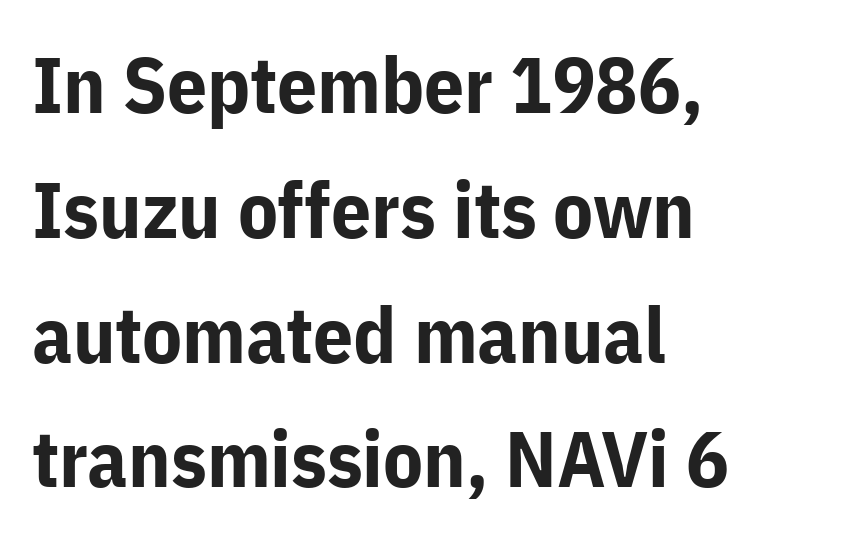
No italicization has been applied; the sample stays upright. In terms of weight, the rendering is a true, heavy bold. Think of a printed novel: that variable character pitch is what you see here. The glyphs are unaccompanied by any horizontal stroke below them. The type is set solid horizontally, with unmodified tracking.
